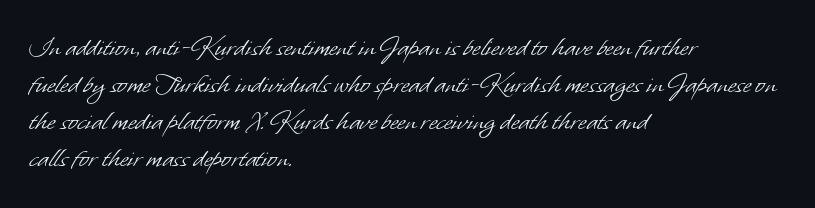
Horizontal bands of white between lines are of average thickness. Here the designer chose a conventional face with non-uniform glyph widths. The letters carry no serifs — their stems end cleanly without finishing strokes. If you drew a ruler down the left edge, every line would touch it.
